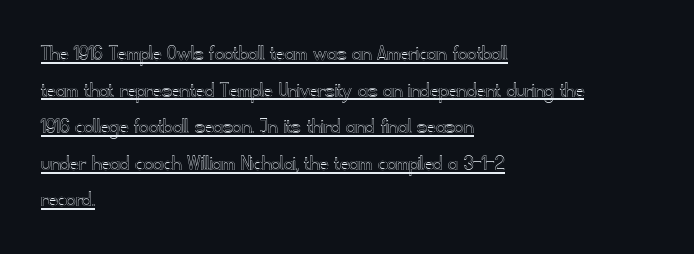
{"italic": "no", "underline": "yes", "align": "left", "line_spacing": "normal", "line_spacing_ratio": 1.59, "letter_spacing": "normal", "letter_spacing_em": 0.0, "glyph_px": 23}
